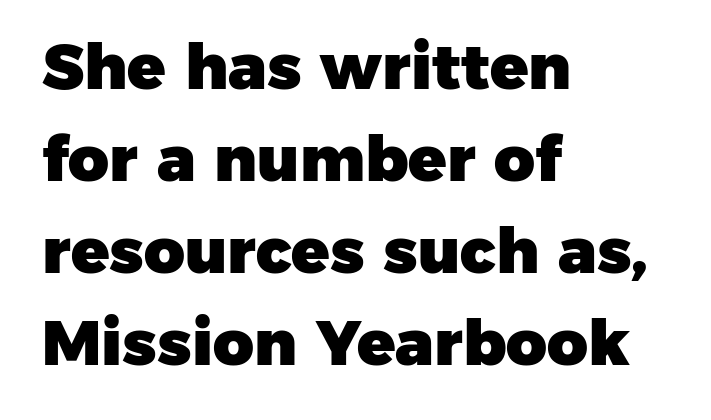
Q: Is the text bold? A: Yes.
Q: Is the typeface a serif or a sans-serif typeface? A: Sans-serif.
Q: Is the text underlined? A: No.
Q: How is the paragraph aligned? A: Left-aligned.
Q: Is the spacing between letters normal or unusually wide? A: Normal.
Q: Is the spacing between lines tight, normal or loose? A: Normal.
Q: Width (condensed, normal, or wide)? A: Normal.
Q: Stroke contrast? A: Low.
Q: x-height? A: Medium.
Q: Monospaced? A: No.
